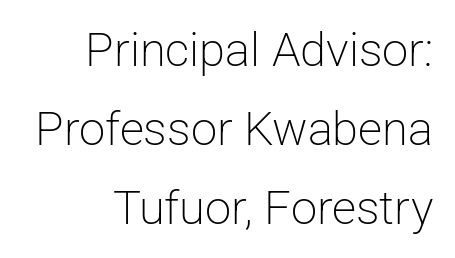
The line-height multiplier appears to be the usual default. Spacing verdict: proportional, widths tailored to each character. Descender tails drop into unmarked territory. Grotesque or geometric, the face here clearly has no serifs.
